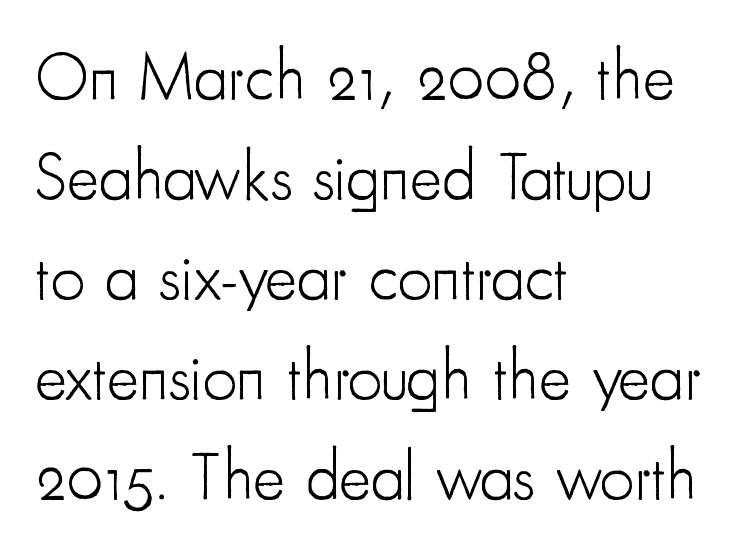
The image shows 68 px light, condensed sans-serif type, upright; set left-aligned, normal line spacing (1.47x), normal letter spacing, not underlined; low stroke contrast and a small x-height.
